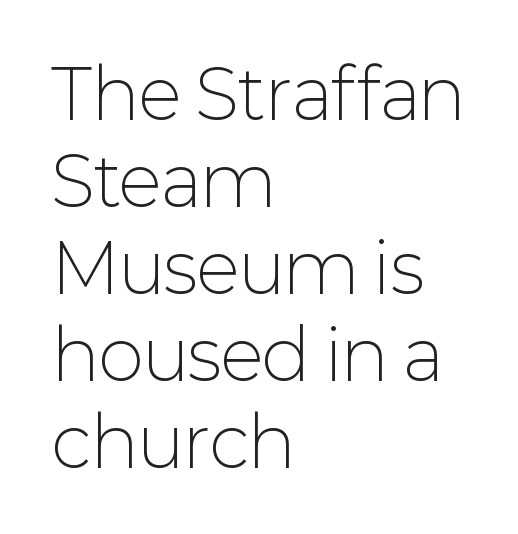
Q: Is the text bold? A: No.
Q: Is the text italic (slanted)? A: No, it is upright.
Q: Is the typeface a serif or a sans-serif typeface? A: Sans-serif.
Q: Is the text underlined? A: No.
Q: How is the paragraph aligned? A: Left-aligned.
Q: Is the spacing between letters normal or unusually wide? A: Normal.
Q: Is the spacing between lines tight, normal or loose? A: Normal.
Q: Width (condensed, normal, or wide)? A: Normal.
Q: Stroke contrast? A: Low.
Q: x-height? A: Medium.
Q: Monospaced? A: No.
